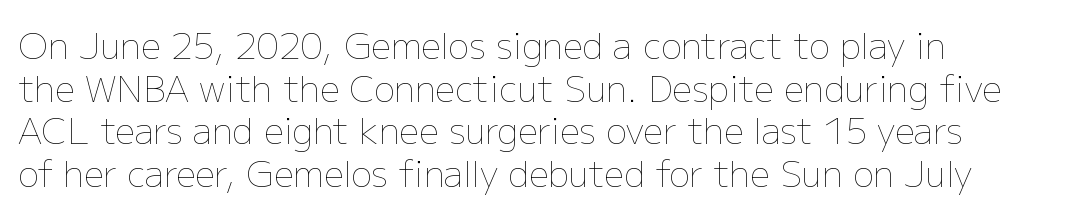
Q: Is the text bold? A: No.
Q: Is the text italic (slanted)? A: No, it is upright.
Q: Is the text underlined? A: No.
Q: How is the paragraph aligned? A: Left-aligned.
Q: Is the spacing between letters normal or unusually wide? A: Normal.
Q: Width (condensed, normal, or wide)? A: Normal.
Q: Stroke contrast? A: Low.
Q: x-height? A: Medium.
Q: Monospaced? A: No.
